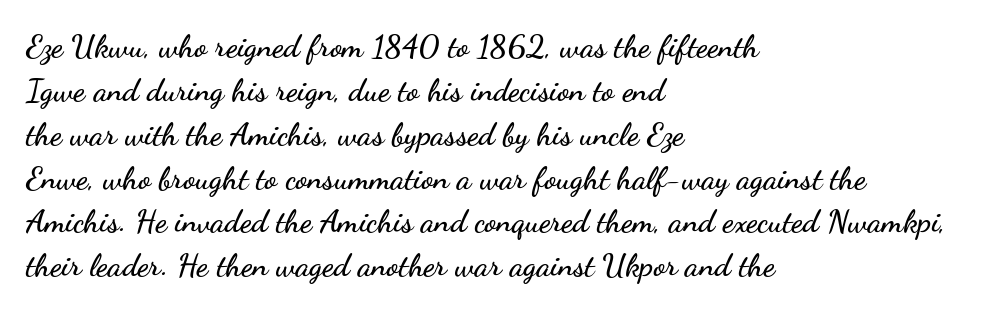
{"serif": "no", "width": "wide", "stroke_contrast": "low", "x_height": "small", "monospaced": "no", "underline": "no", "align": "left", "line_spacing": "normal", "line_spacing_ratio": 1.37, "letter_spacing": "normal", "letter_spacing_em": 0.0, "glyph_px": 32}
